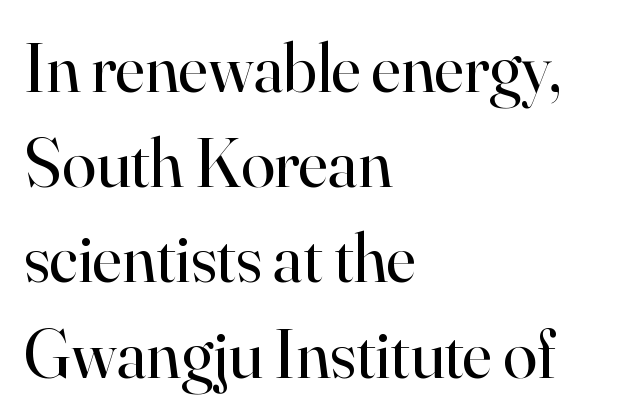
The rendering uses natural spacing where letterforms have individual widths. The gaps between neighbouring characters are ordinary and unremarkable. This is serif lettering, the kind often seen in printed books. The axis of the letterforms is exactly vertical. This sample keeps an unexceptional amount of space between lines.
